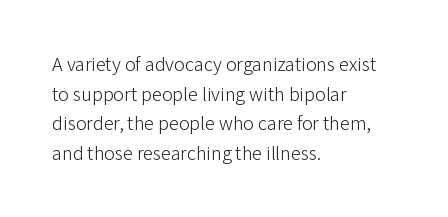
{"italic": "no", "bold": "no", "underline": "no", "align": "left", "line_spacing": "normal", "line_spacing_ratio": 1.48, "letter_spacing": "normal", "letter_spacing_em": 0.0, "glyph_px": 20}
